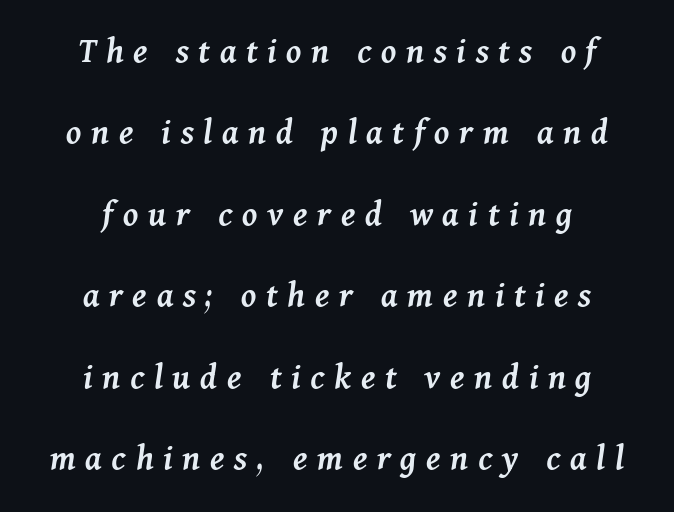
Display-style spreading of the glyphs; the letterfit is very open. These lines are centered, leaving both edges ragged. Designer's note — italics engaged. You could not count columns in this text — the font is proportionally spaced. The designer dialed line spacing up above the default. Stroke thickness is moderately raised; the sample reads as semibold.
